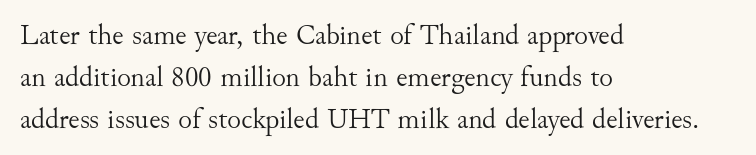
Italic: no, the glyphs are upright roman. The lines sit at an ordinary, default distance from one another. Caption: multi-line text, flush left, ragged right. The strip under each line holds only bare page. The font family rendered here belongs to the serif group.
